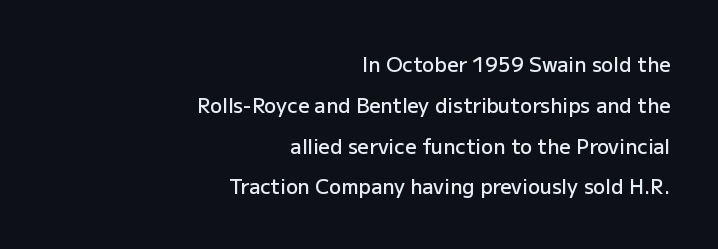
Q: Is the text bold? A: Semi-bold.
Q: Is the text italic (slanted)? A: No, it is upright.
Q: Is the text underlined? A: No.
Q: How is the paragraph aligned? A: Right-aligned.
Q: Is the spacing between letters normal or unusually wide? A: Normal.
Q: Is the spacing between lines tight, normal or loose? A: Loose.
